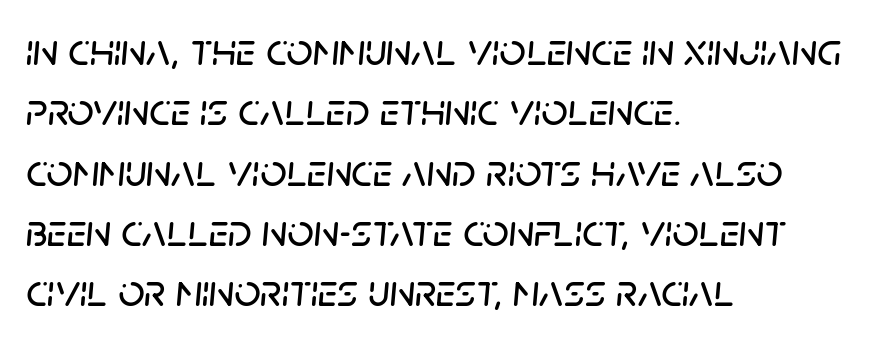
Q: Is the text italic (slanted)? A: Yes, it leans right by about 5 degrees.
Q: Is the text underlined? A: No.
Q: How is the paragraph aligned? A: Left-aligned.
Q: Is the spacing between letters normal or unusually wide? A: Normal.
Q: Is the spacing between lines tight, normal or loose? A: Normal.
Q: Width (condensed, normal, or wide)? A: Normal.
Q: Stroke contrast? A: Low.
Q: x-height? A: Large.
Q: Monospaced? A: No.
